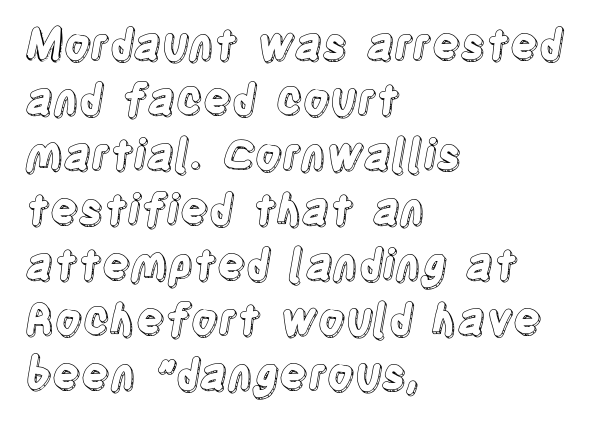
The image shows 42 px condensed type; set left-aligned, normal line spacing (1.31x), normal letter spacing, not underlined; a large x-height.
